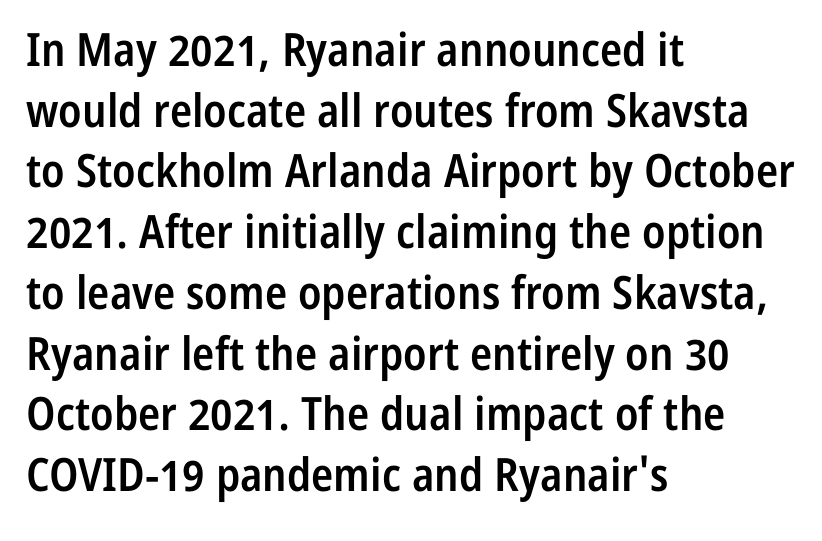
Think of a printed novel: that variable character pitch is what you see here. Characters follow at the spacing the type designer built in. The lettering stays uniformly vertical, giving the passage a roman look. Alignment: flush left. No feet cap the strokes, marking this as sans-serif type.
